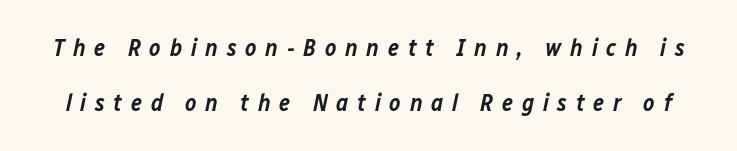
The image shows 24 px text type, italic (leaning right); set loose line spacing (2.28x), unusually wide letter spacing (+0.36 em), not underlined.
